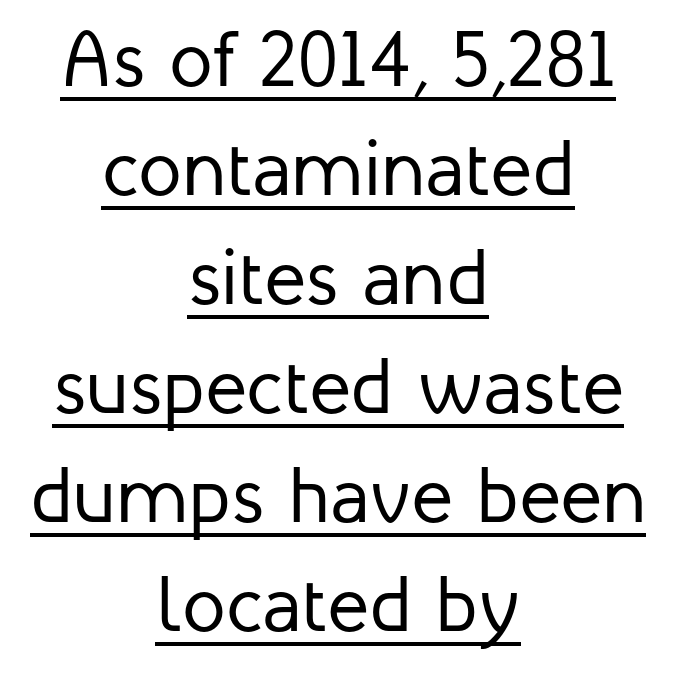
{"serif": "no", "italic": "no", "bold": "no", "weight": "regular", "width": "normal", "stroke_contrast": "low", "x_height": "medium", "monospaced": "no", "underline": "yes", "align": "center", "line_spacing": "normal", "line_spacing_ratio": 1.38, "letter_spacing": "normal", "letter_spacing_em": 0.0, "glyph_px": 79}
